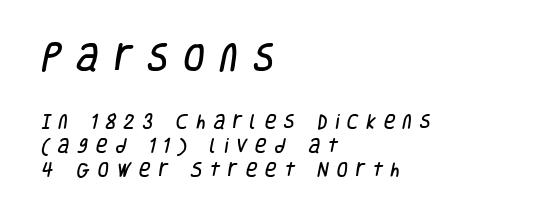
The image shows 31 px condensed sans-serif type; set left-aligned, normal line spacing (1.51x), unusually wide letter spacing (+0.49 em), not underlined; the first (top) block is 1.94x larger; low stroke contrast and a large x-height.
